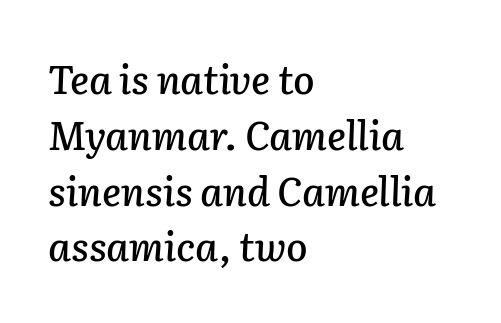
Type without underlining. The line-height multiplier appears to be the usual default. The rendering applies a slant to the glyphs. Spacing verdict: proportional, widths tailored to each character. A student would call this left alignment; a typographer would say flush left, rag right.
